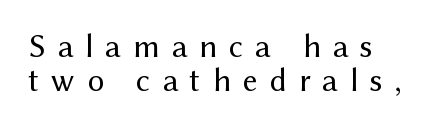
The letters stand upright; this is a roman face. To sum up the face: it is a sans, with no serifs. Short and long lines alike share a common starting point at left. Ink coverage per letter is moderate at most.
